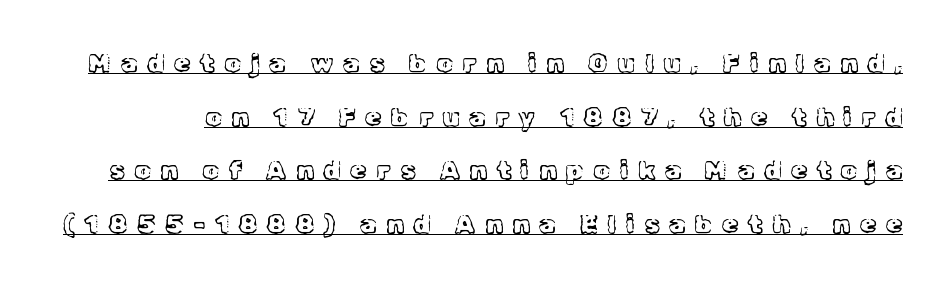
A typesetter would call this heavily tracked-out type. The axis of the letterforms is exactly vertical. Is the type heavy? It reads as light-to-regular instead. The words here are underlined.
